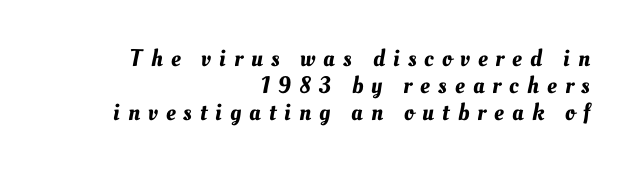
Q: Is the text underlined? A: No.
Q: How is the paragraph aligned? A: Right-aligned.
Q: Is the spacing between letters normal or unusually wide? A: Unusually wide.
Q: Is the spacing between lines tight, normal or loose? A: Tight.
